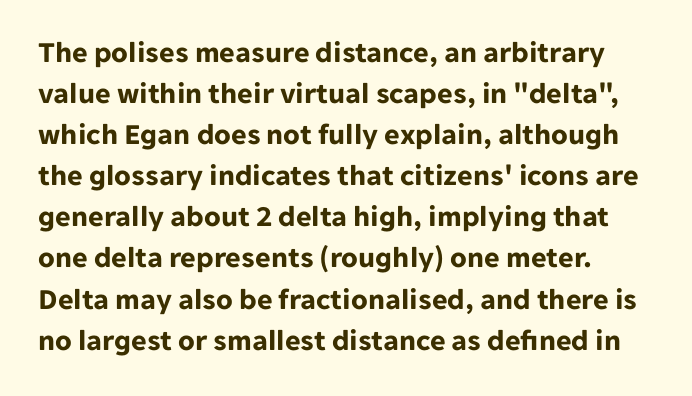
Q: Is the text bold? A: Yes.
Q: Is the text italic (slanted)? A: No, it is upright.
Q: Is the typeface a serif or a sans-serif typeface? A: Sans-serif.
Q: Is the text underlined? A: No.
Q: How is the paragraph aligned? A: Left-aligned.
Q: Is the spacing between letters normal or unusually wide? A: Normal.
Q: Is the spacing between lines tight, normal or loose? A: Normal.
Q: Width (condensed, normal, or wide)? A: Normal.
Q: Stroke contrast? A: Low.
Q: x-height? A: Medium.
Q: Monospaced? A: No.
